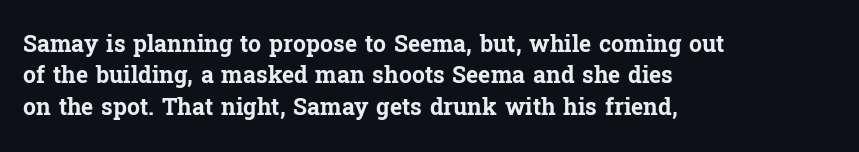
The image shows 23 px bold type, upright; set left-aligned, normal line spacing (1.36x), normal letter spacing, not underlined.
